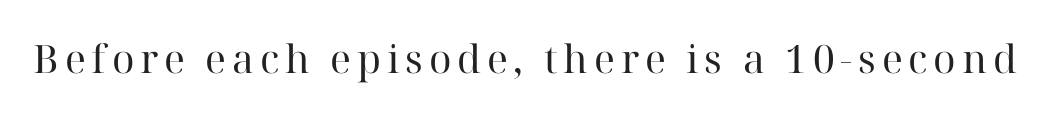
The image shows 39 px regular-weight serif type, upright; set not underlined; high stroke contrast and a medium x-height.
